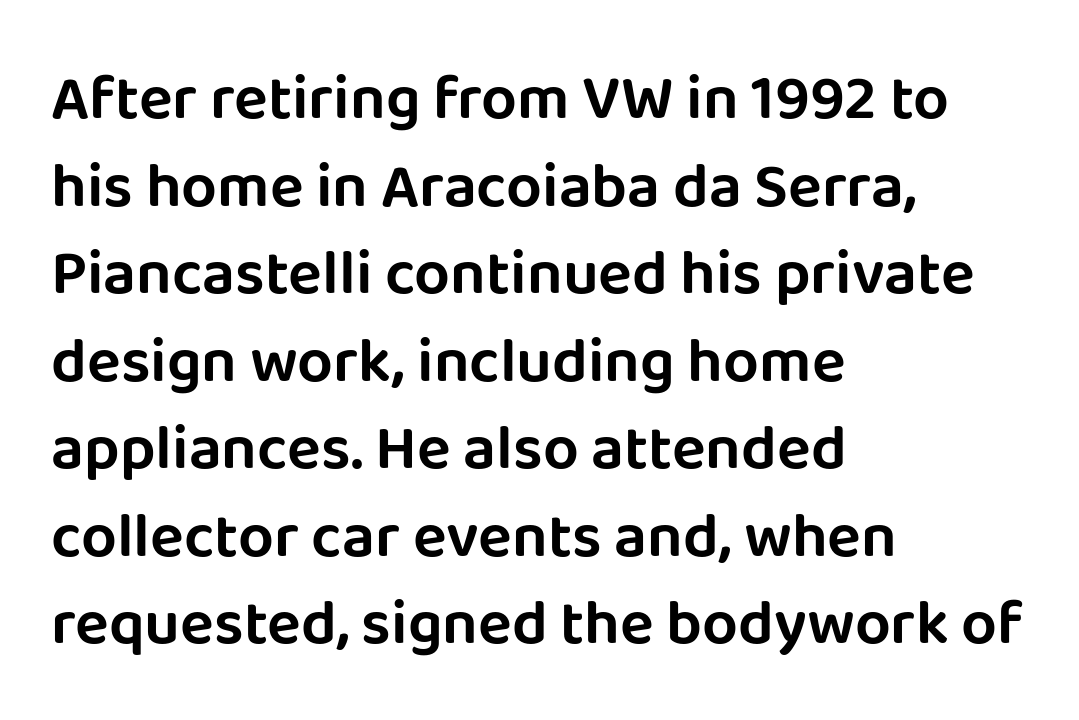
The image shows 63 px sans-serif type, upright; set left-aligned, normal line spacing (1.39x), normal letter spacing, not underlined; low stroke contrast and a large x-height.
